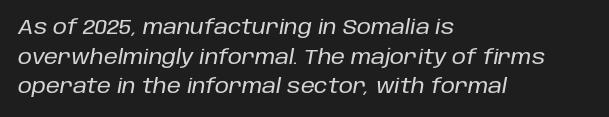
{"italic": "yes", "lean": "right", "slant_degrees": 10, "underline": "no", "align": "left", "line_spacing": "normal", "line_spacing_ratio": 1.48, "letter_spacing": "normal", "letter_spacing_em": 0.0, "glyph_px": 20}
